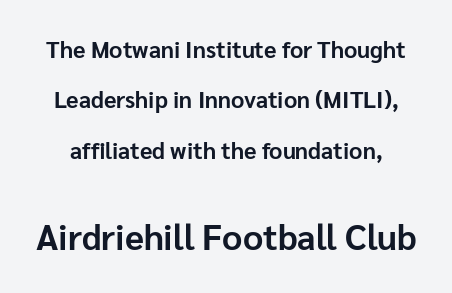
The image shows 35 px bold sans-serif type, upright; set loose line spacing (2.19x), normal letter spacing, not underlined; the second (bottom) block is 1.52x larger; low stroke contrast and a medium x-height.
